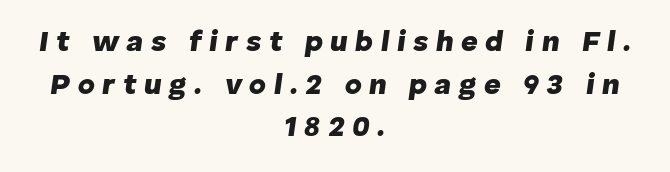
Clear beneath every line of the passage. These lines have a slow, spaced-out rhythm from letter to letter. Emphasis-style slanted type is in use. Both edges are ragged and mirror each other, which tells us the setting is centered. Here the designer chose a conventional face with non-uniform glyph widths.
